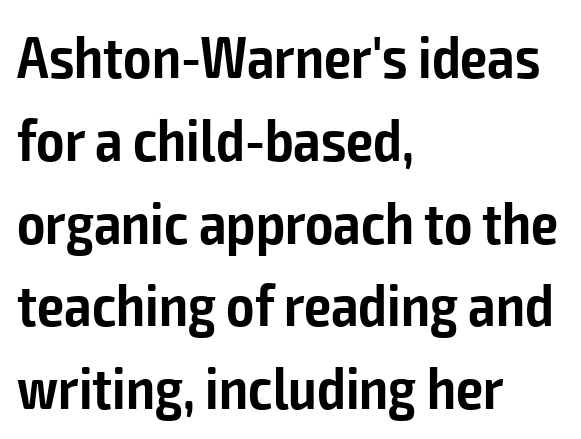
{"serif": "no", "italic": "no", "bold": "semi", "weight": "semibold", "width": "condensed", "stroke_contrast": "low", "x_height": "medium", "monospaced": "no", "underline": "no", "align": "left", "line_spacing": "normal", "line_spacing_ratio": 1.38, "letter_spacing": "normal", "letter_spacing_em": 0.0, "glyph_px": 60}
